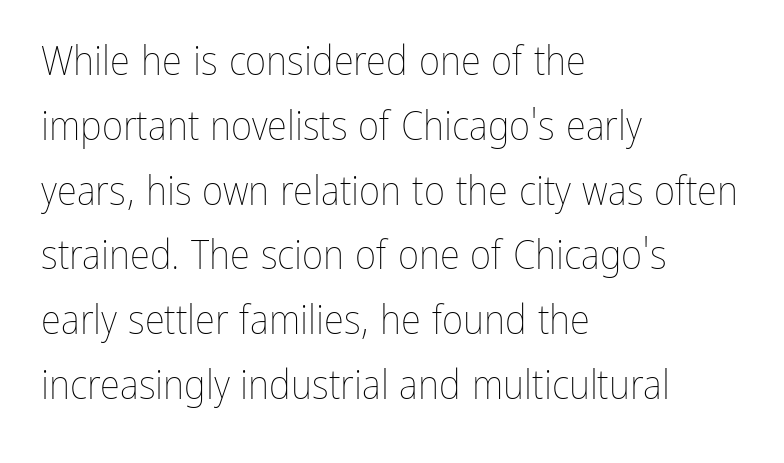
Line starts are locked; line ends wander. Interline gaps are of average width in this sample. Posture: straight, roman, zero tilt. The face looks like a standard text weight, possibly lighter.
